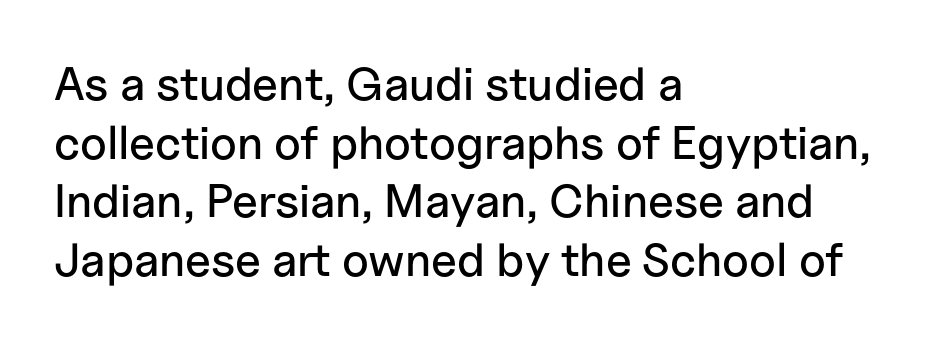
Q: Is the text italic (slanted)? A: No, it is upright.
Q: Is the typeface a serif or a sans-serif typeface? A: Sans-serif.
Q: Is the text underlined? A: No.
Q: How is the paragraph aligned? A: Left-aligned.
Q: Is the spacing between letters normal or unusually wide? A: Normal.
Q: Is the spacing between lines tight, normal or loose? A: Normal.
Q: Width (condensed, normal, or wide)? A: Normal.
Q: Stroke contrast? A: Low.
Q: x-height? A: Medium.
Q: Monospaced? A: No.
